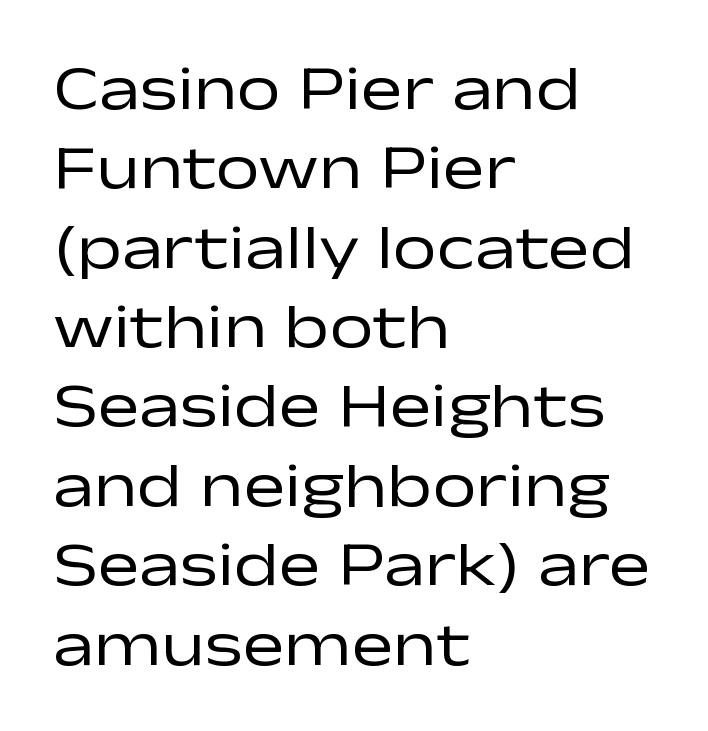
The image shows 62 px regular-weight, wide sans-serif type, upright; set left-aligned, normal line spacing (1.28x), normal letter spacing, not underlined; low stroke contrast and a medium x-height.
